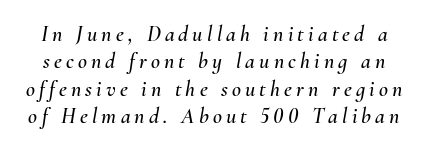
The image shows 22 px text type, italic (leaning right); set normal line spacing (1.25x), not underlined.
